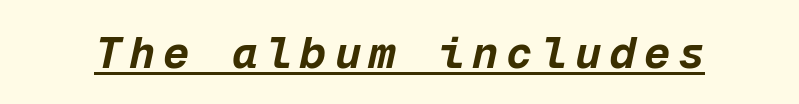
The image shows 44 px bold type, italic (leaning right), monospaced; set underlined; low stroke contrast and a medium x-height.
